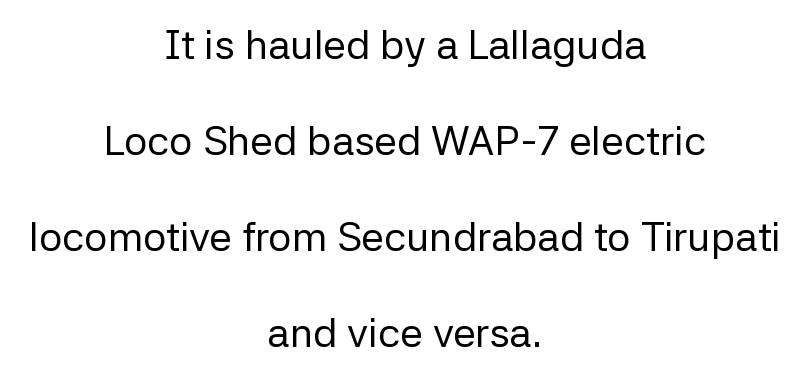
One glance says open: line gaps are wider than usual. Posture: straight, roman, zero tilt. The weight would be labelled regular, book, light, or lighter still. Compared with typical body copy, the letter spacing here is the same. Note the varied advance widths — an 'i' is clearly narrower than an 'm'.
